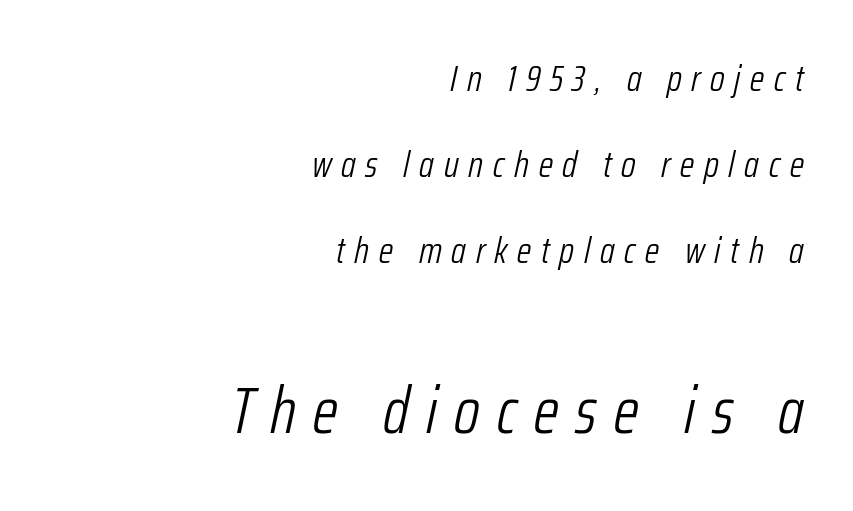
{"italic": "yes", "lean": "right", "slant_degrees": 12, "bold": "no", "weight": "light", "width": "condensed", "stroke_contrast": "low", "x_height": "medium", "monospaced": "no", "underline": "no", "align": "right", "line_spacing": "loose", "line_spacing_ratio": 2.32, "letter_spacing": "wide", "letter_spacing_em": 0.26, "larger_block": "second", "size_ratio": 1.76, "glyph_px": 65}
